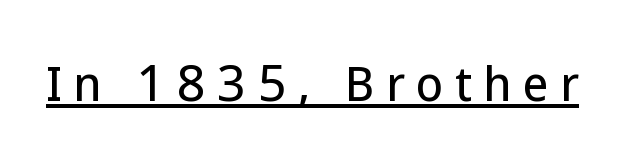
Is the letter spacing exaggerated? Yes — the characters are pushed far apart. You can see a thin bar hugging the bottom of the glyphs. Font category for this specimen: sans-serif. Rendered with straight, roman letterforms.
